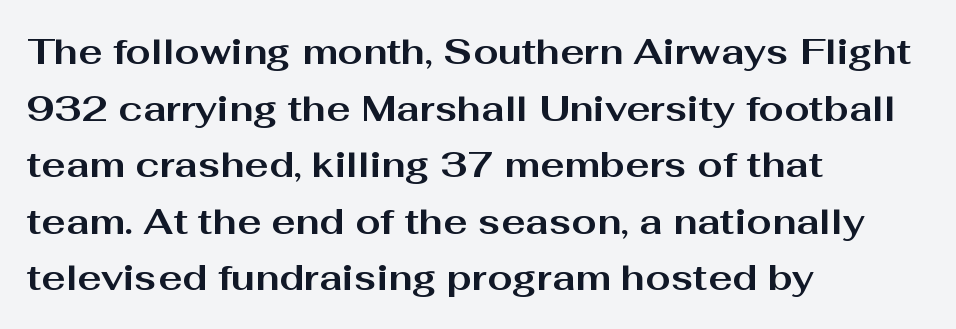
Q: Is the text bold? A: Yes.
Q: Is the text italic (slanted)? A: No, it is upright.
Q: Is the typeface a serif or a sans-serif typeface? A: Sans-serif.
Q: Is the text underlined? A: No.
Q: How is the paragraph aligned? A: Left-aligned.
Q: Is the spacing between letters normal or unusually wide? A: Normal.
Q: Is the spacing between lines tight, normal or loose? A: Normal.
Q: Width (condensed, normal, or wide)? A: Wide.
Q: Stroke contrast? A: Medium.
Q: x-height? A: Medium.
Q: Monospaced? A: No.
